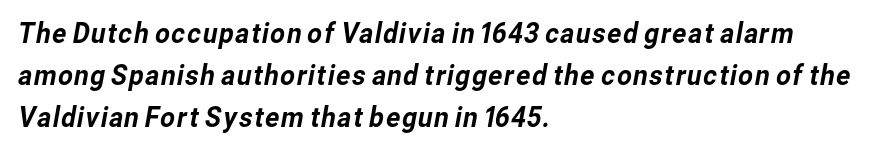
The image shows 29 px sans-serif type; set left-aligned, normal line spacing (1.44x), normal letter spacing, not underlined; low stroke contrast and a medium x-height.
